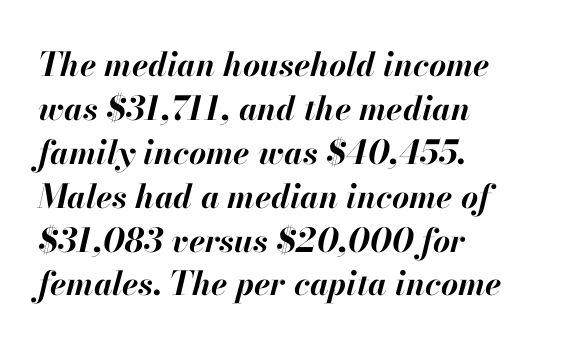
{"italic": "yes", "lean": "right", "slant_degrees": 13, "bold": "yes", "weight": "bold", "width": "normal", "stroke_contrast": "high", "x_height": "small", "monospaced": "no", "underline": "no", "align": "left", "line_spacing": "normal", "line_spacing_ratio": 1.33, "letter_spacing": "normal", "letter_spacing_em": 0.0, "glyph_px": 33}
